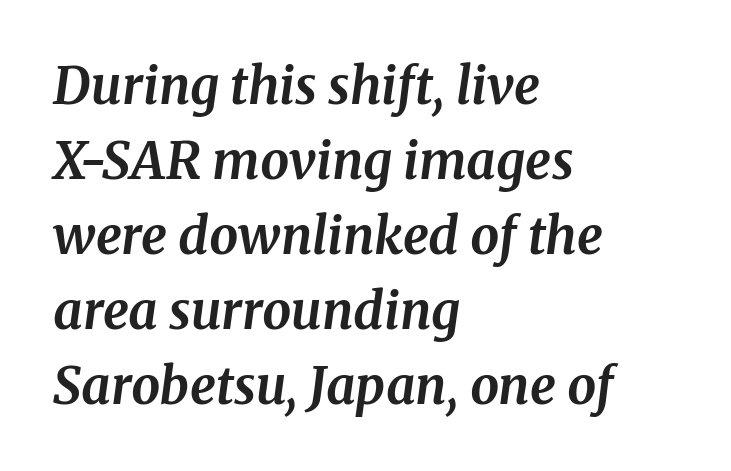
The image shows 51 px bold serif type, italic (leaning right); set left-aligned, normal line spacing (1.47x), normal letter spacing, not underlined; medium stroke contrast and a medium x-height.
